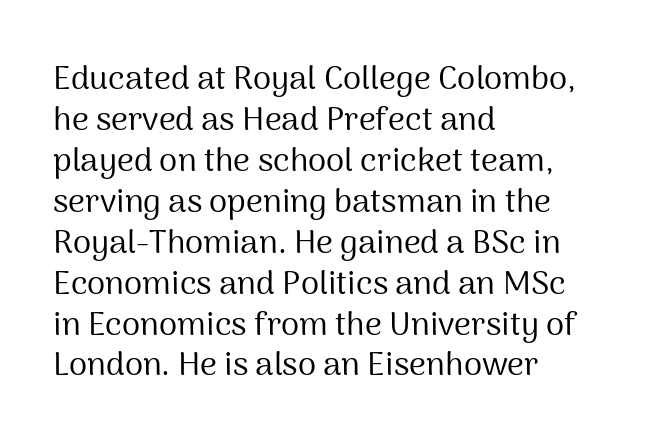
Q: Is the text bold? A: No.
Q: Is the text italic (slanted)? A: No, it is upright.
Q: Is the typeface a serif or a sans-serif typeface? A: Sans-serif.
Q: Is the text underlined? A: No.
Q: How is the paragraph aligned? A: Left-aligned.
Q: Is the spacing between letters normal or unusually wide? A: Normal.
Q: Width (condensed, normal, or wide)? A: Normal.
Q: Stroke contrast? A: Medium.
Q: x-height? A: Medium.
Q: Monospaced? A: No.
